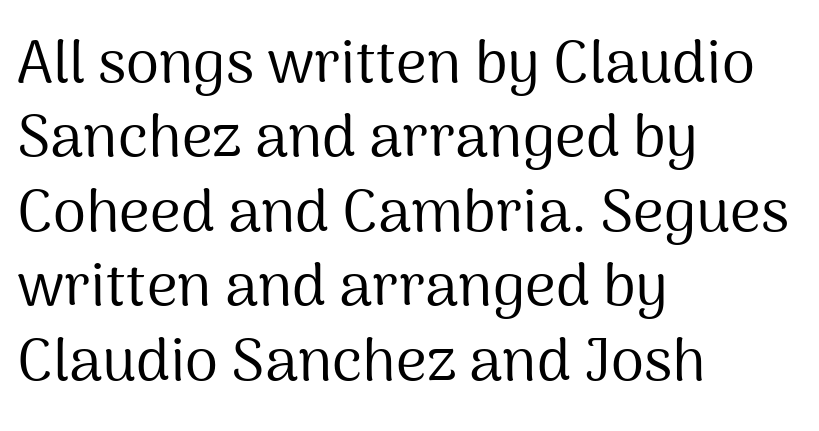
Just letters on the line, the space beneath them empty. Short note: letters normally spaced. The specimen reads as upright at a glance. This is not heavy type; no bold has been used. These lines are rendered in a variable-pitch font. This sample uses a sans-serif face.
